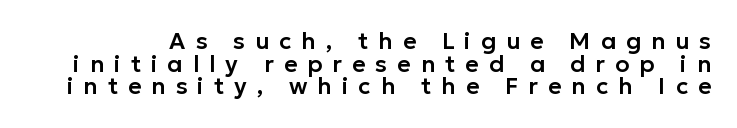
Q: Is the text italic (slanted)? A: No, it is upright.
Q: Is the text underlined? A: No.
Q: Is the spacing between letters normal or unusually wide? A: Unusually wide.
Q: Is the spacing between lines tight, normal or loose? A: Tight.
